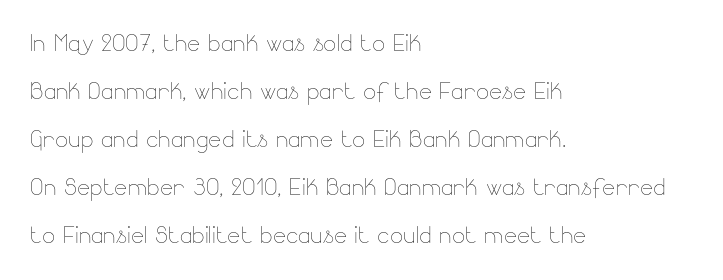
{"italic": "no", "bold": "no", "weight": "thin", "width": "normal", "stroke_contrast": "low", "x_height": "small", "monospaced": "no", "underline": "no", "align": "left", "line_spacing": "normal", "line_spacing_ratio": 1.55, "letter_spacing": "normal", "letter_spacing_em": 0.0, "glyph_px": 31}
